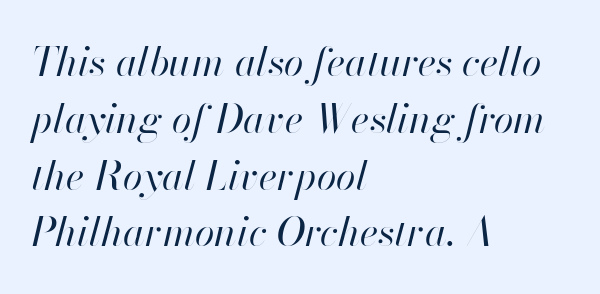
{"italic": "yes", "lean": "right", "slant_degrees": 13, "bold": "no", "weight": "regular", "width": "normal", "stroke_contrast": "high", "x_height": "small", "monospaced": "no", "underline": "no", "align": "left", "line_spacing": "normal", "line_spacing_ratio": 1.42, "letter_spacing": "normal", "letter_spacing_em": 0.0, "glyph_px": 40}
